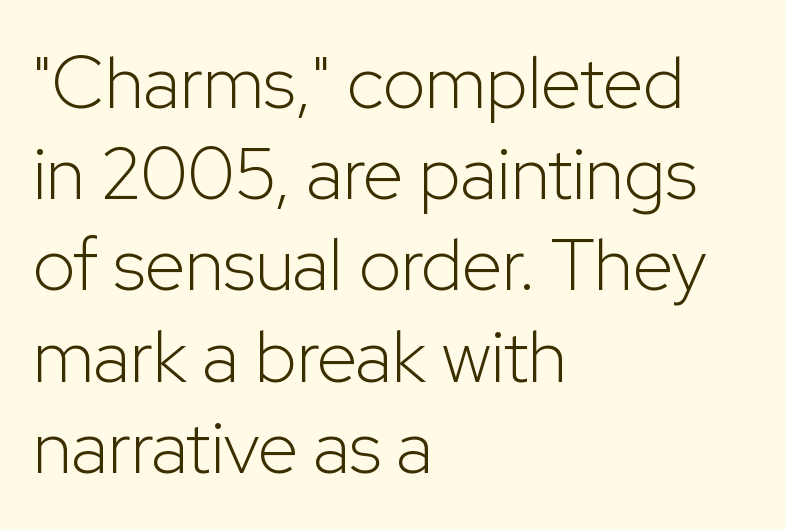
{"serif": "no", "italic": "no", "bold": "no", "weight": "light", "width": "normal", "stroke_contrast": "low", "x_height": "medium", "monospaced": "no", "underline": "no", "align": "left", "line_spacing": "normal", "line_spacing_ratio": 1.25, "letter_spacing": "normal", "letter_spacing_em": 0.0, "glyph_px": 73}
